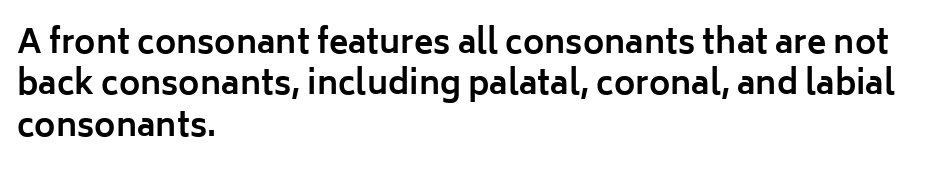
Q: Is the text bold? A: Yes.
Q: Is the text italic (slanted)? A: No, it is upright.
Q: Is the typeface a serif or a sans-serif typeface? A: Sans-serif.
Q: Is the text underlined? A: No.
Q: How is the paragraph aligned? A: Left-aligned.
Q: Is the spacing between letters normal or unusually wide? A: Normal.
Q: Is the spacing between lines tight, normal or loose? A: Normal.
Q: Width (condensed, normal, or wide)? A: Normal.
Q: Stroke contrast? A: Low.
Q: x-height? A: Medium.
Q: Monospaced? A: No.
